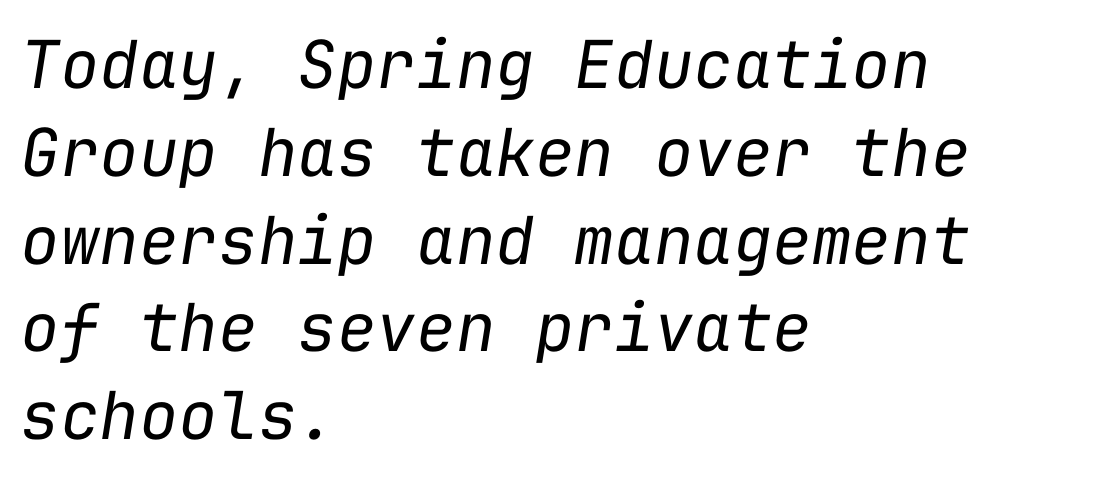
Is the letter spacing exaggerated? No — it looks like the ordinary default. The typography opts for an oblique posture over an upright one. A light-to-regular cut is what we see here. The paragraph has a hard left edge and a soft right edge.
